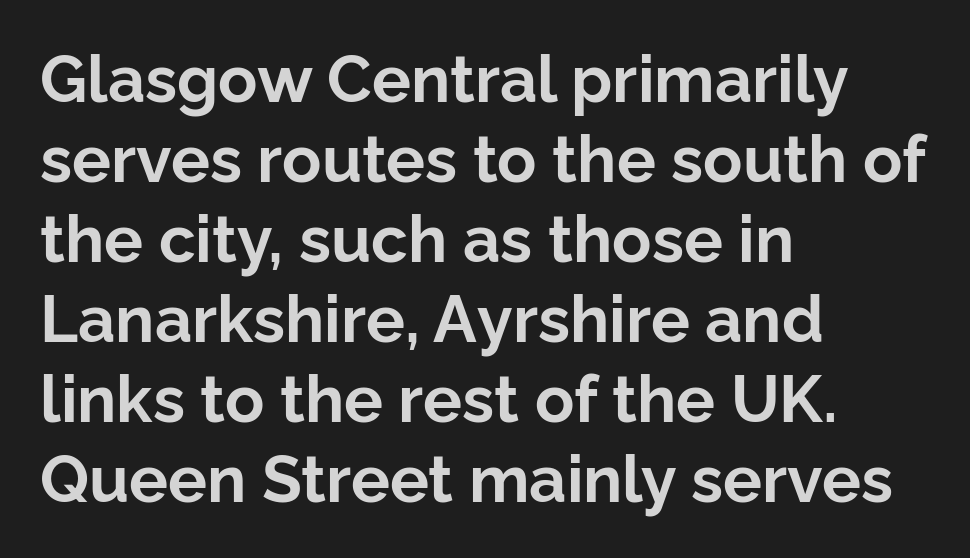
{"serif": "no", "italic": "no", "bold": "yes", "weight": "bold", "width": "normal", "stroke_contrast": "low", "x_height": "medium", "monospaced": "no", "underline": "no", "align": "left", "line_spacing_ratio": 1.23, "letter_spacing": "normal", "letter_spacing_em": 0.0, "glyph_px": 65}
